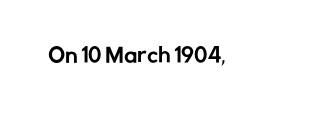
Q: Is the text italic (slanted)? A: No, it is upright.
Q: Is the text underlined? A: No.
Q: Is the spacing between letters normal or unusually wide? A: Normal.
